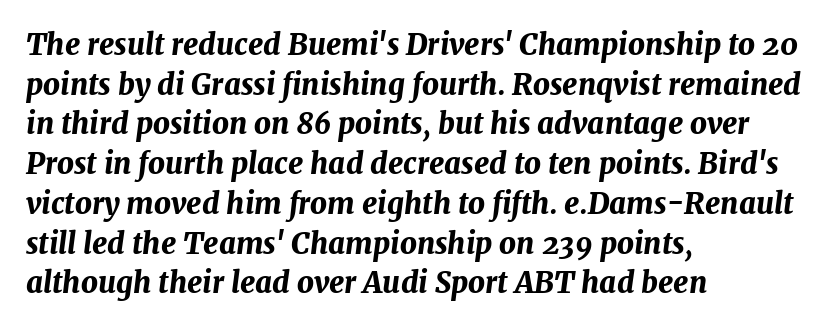
The lines sit at an ordinary, default distance from one another. Teacher's note: observe the even left margin — that is flush-left alignment. The passage shown is typed in a proportional face where columns would drift. Each word holds together tightly as a unit, with standard inter-letter gaps. Descenders hang freely into open space. The specimen reads as italic at a glance.
